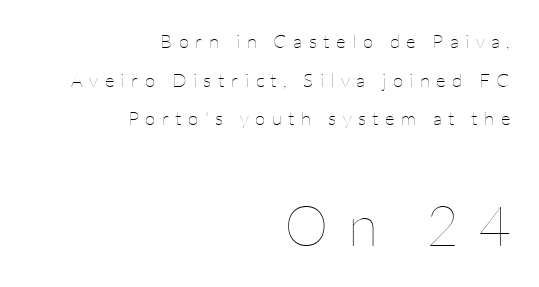
The image shows 56 px thin type, upright; set right-aligned, loose line spacing (2.03x), unusually wide letter spacing (+0.34 em), not underlined; the second (bottom) block is 2.95x larger; low stroke contrast and a medium x-height.
